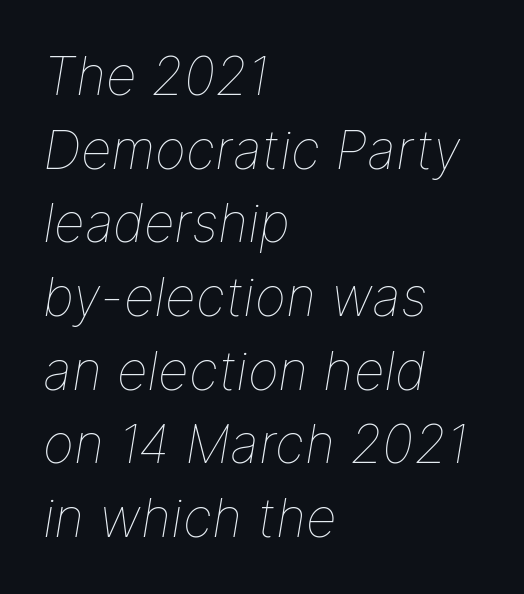
The image shows 53 px thin type, italic (leaning right); set left-aligned, normal line spacing (1.39x), normal letter spacing, not underlined; low stroke contrast and a medium x-height.
